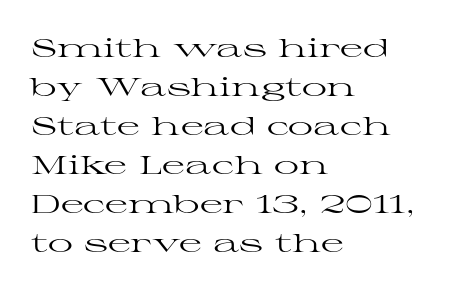
{"italic": "no", "bold": "no", "underline": "no", "align": "left", "line_spacing": "normal", "line_spacing_ratio": 1.56, "letter_spacing": "normal", "letter_spacing_em": 0.0, "glyph_px": 25}
